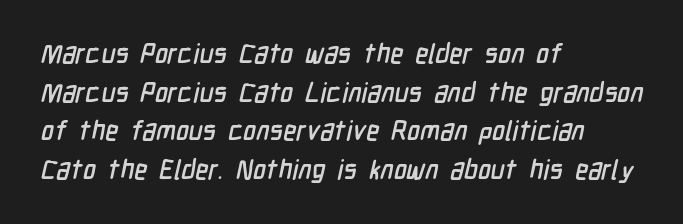
Q: Is the text underlined? A: No.
Q: How is the paragraph aligned? A: Left-aligned.
Q: Is the spacing between letters normal or unusually wide? A: Normal.
Q: Is the spacing between lines tight, normal or loose? A: Normal.
